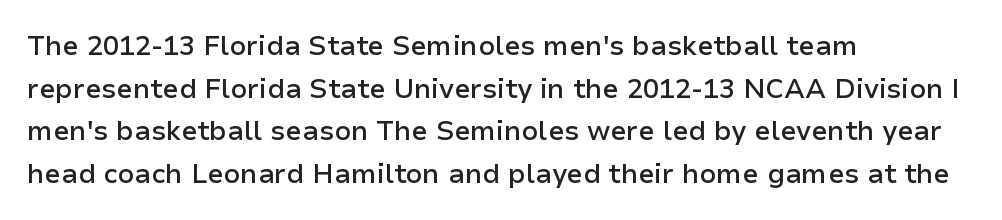
{"italic": "no", "bold": "semi", "underline": "no", "align": "left", "line_spacing": "normal", "line_spacing_ratio": 1.58, "letter_spacing": "normal", "letter_spacing_em": 0.0, "glyph_px": 27}
